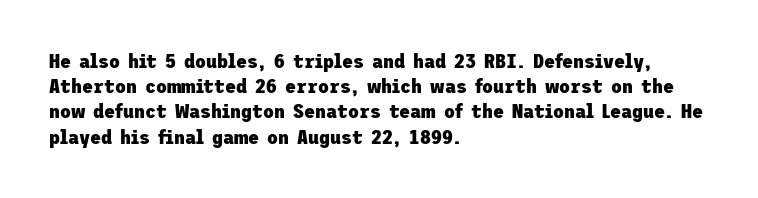
The space directly below the letters is spotless. This rendering uses left alignment, leaving the right contour irregular. The typography opts for an upright posture over an oblique one. Each word holds together tightly as a unit, with standard inter-letter gaps. Pretty heavy lettering here — definitely bold.
